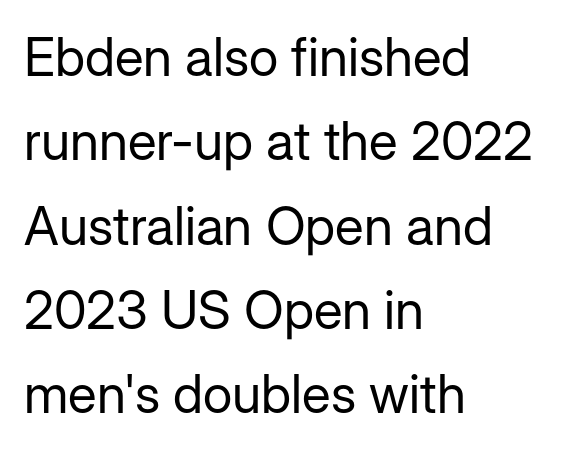
The font's upright variant was chosen for this text. These lines are rendered in a variable-pitch font. Line spacing here is normal. The passage shown is not underscored anywhere.
